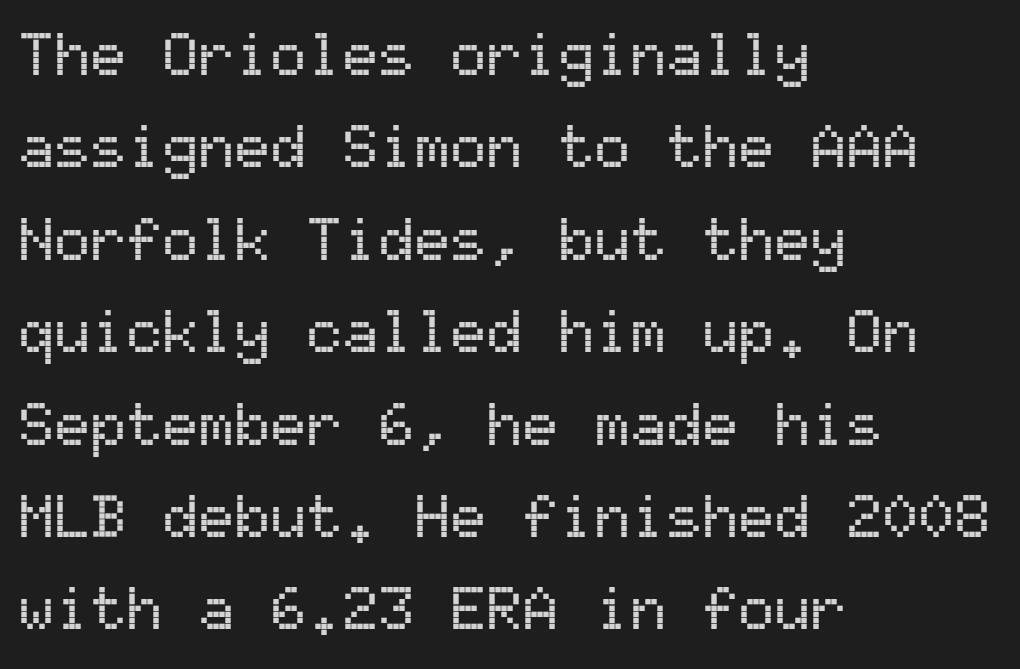
The image shows 60 px sans-serif type, upright, monospaced; set left-aligned, normal line spacing (1.54x), normal letter spacing, not underlined; medium stroke contrast and a medium x-height.
